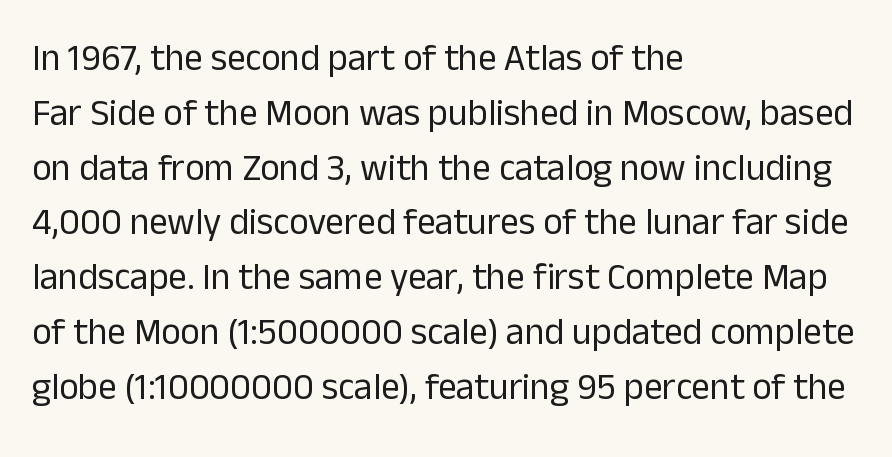
{"serif": "no", "italic": "no", "bold": "no", "weight": "regular", "width": "normal", "stroke_contrast": "low", "x_height": "medium", "monospaced": "no", "underline": "no", "align": "left", "line_spacing": "normal", "line_spacing_ratio": 1.48, "letter_spacing": "normal", "letter_spacing_em": 0.0, "glyph_px": 37}
